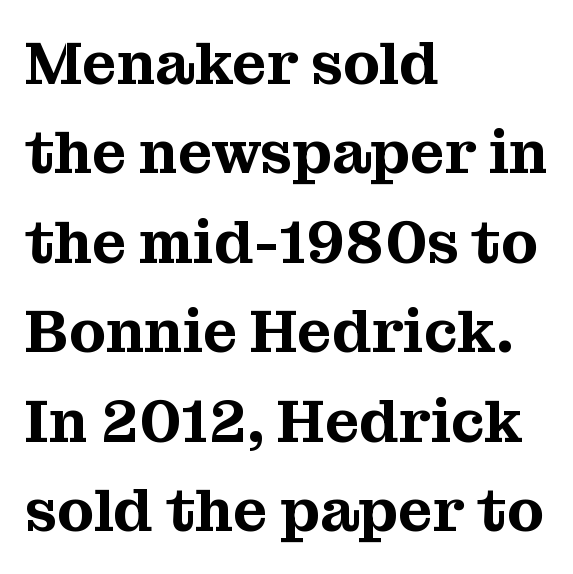
Serifs: yes, visible at the terminals of the letterforms. Looks like regular typesetting: each glyph gets only the width it needs. Tall strokes in this sample are plumb rather than angled. How are the letters spaced? Ordinarily, with no added tracking. Rows of type keep a routine distance in the vertical direction.
